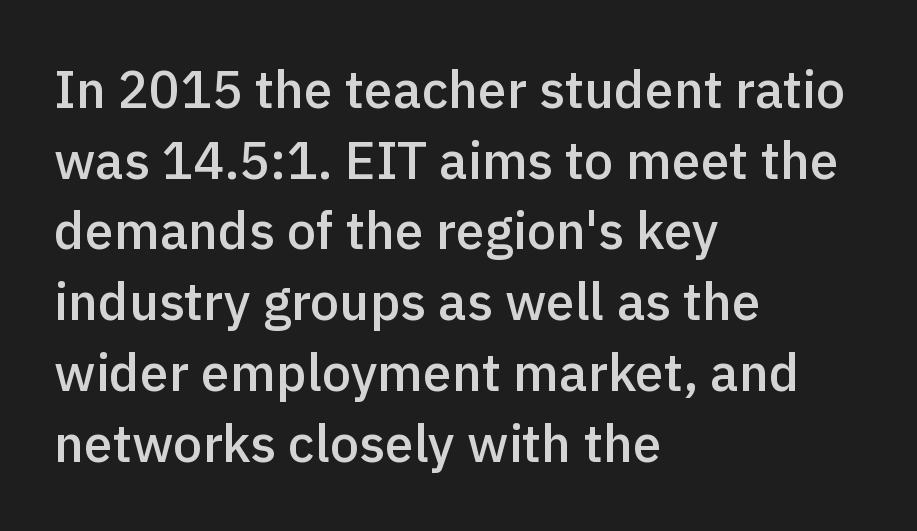
As a designer I'd log this as weight 600, semibold. Caption: standard tracking, unaltered. Nope, no serifs anywhere on these letters. Each row of text sits above clean, open space.
